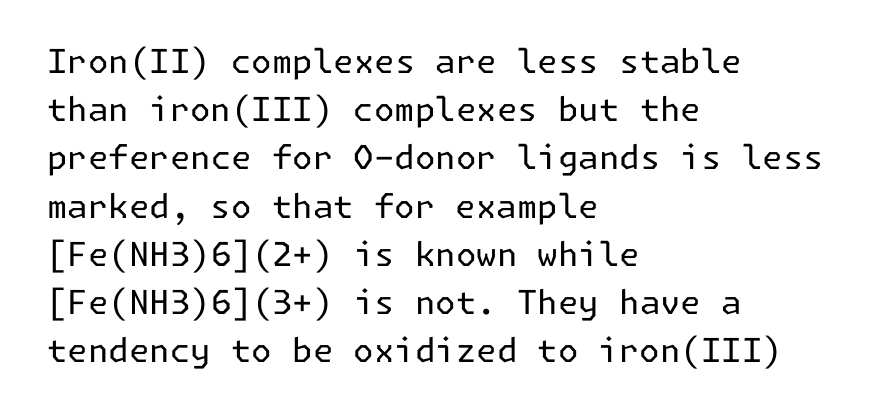
{"serif": "no", "italic": "no", "bold": "no", "weight": "regular", "width": "normal", "stroke_contrast": "low", "x_height": "medium", "underline": "no", "align": "left", "line_spacing": "normal", "line_spacing_ratio": 1.46, "letter_spacing": "normal", "letter_spacing_em": 0.0, "glyph_px": 33}
